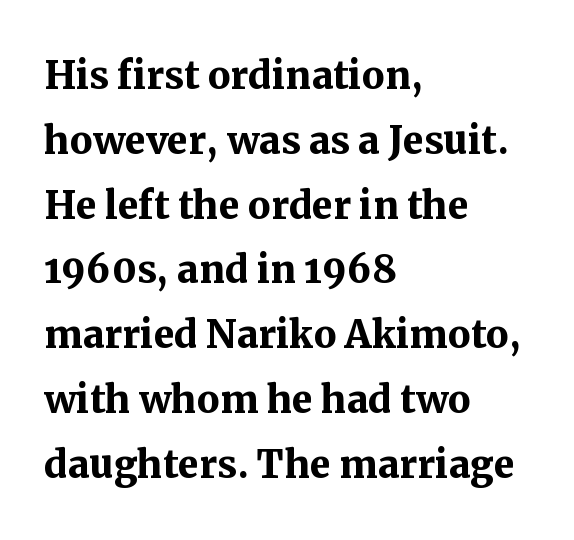
{"serif": "yes", "italic": "no", "bold": "yes", "weight": "semibold", "width": "normal", "stroke_contrast": "medium", "x_height": "medium", "monospaced": "no", "underline": "no", "align": "left", "line_spacing": "normal", "line_spacing_ratio": 1.27, "letter_spacing": "normal", "letter_spacing_em": 0.0, "glyph_px": 51}
